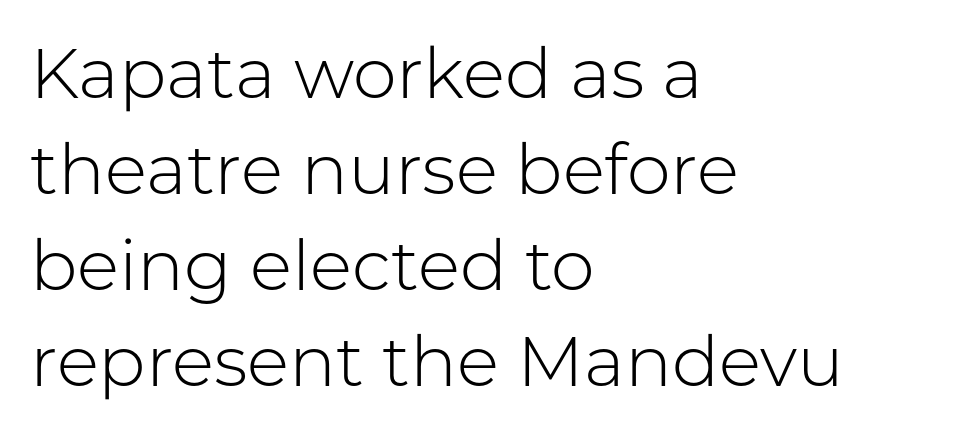
Think of a printed novel: that variable character pitch is what you see here. Leading matches the norm, producing a regular column. Descenders are the only things crossing below the line. The setting favours the left margin, as ordinary paragraphs usually do. Notice how the stems are strictly vertical — no italics here. Check where the strokes stop: nothing finishes them off — pure sans.
